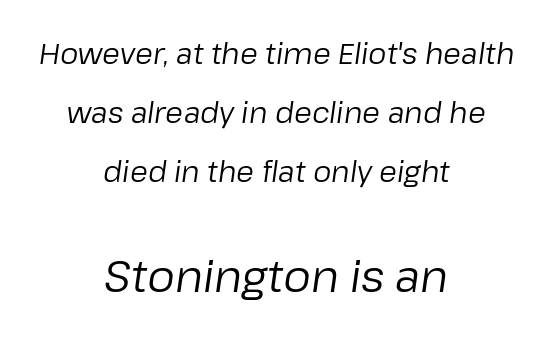
Q: Is the text bold? A: No.
Q: Is the text italic (slanted)? A: Yes, it leans right by about 8 degrees.
Q: Is the text underlined? A: No.
Q: How is the paragraph aligned? A: Centered.
Q: Is the spacing between letters normal or unusually wide? A: Normal.
Q: Is the spacing between lines tight, normal or loose? A: Loose.
Q: Which block of text is set in a larger size, the first (top) or the second (bottom)? A: The second (bottom) one.
Q: Width (condensed, normal, or wide)? A: Normal.
Q: Stroke contrast? A: Low.
Q: x-height? A: Medium.
Q: Monospaced? A: No.
